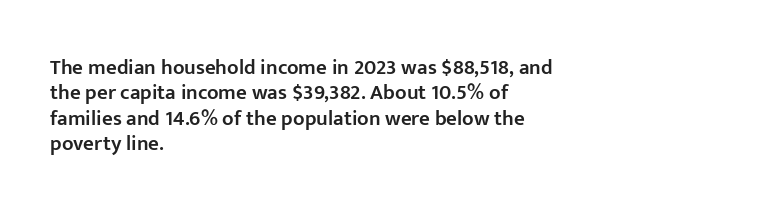
The image shows 21 px text type, upright; set left-aligned, line spacing 1.21x, normal letter spacing, not underlined.
